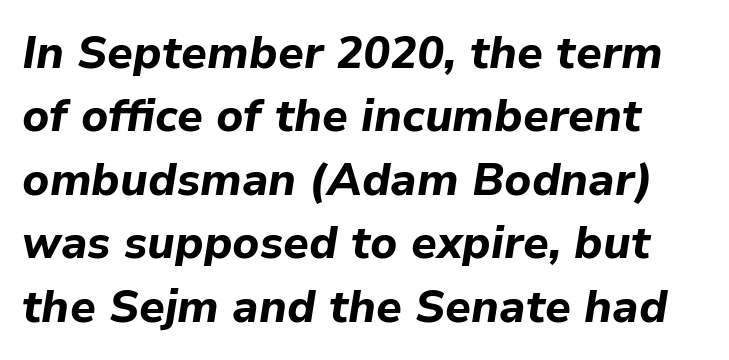
Q: Is the text bold? A: Yes.
Q: Is the text italic (slanted)? A: Yes, it leans right by about 9 degrees.
Q: Is the text underlined? A: No.
Q: Is the spacing between letters normal or unusually wide? A: Normal.
Q: Is the spacing between lines tight, normal or loose? A: Normal.
Q: Width (condensed, normal, or wide)? A: Normal.
Q: Stroke contrast? A: Low.
Q: x-height? A: Medium.
Q: Monospaced? A: No.
